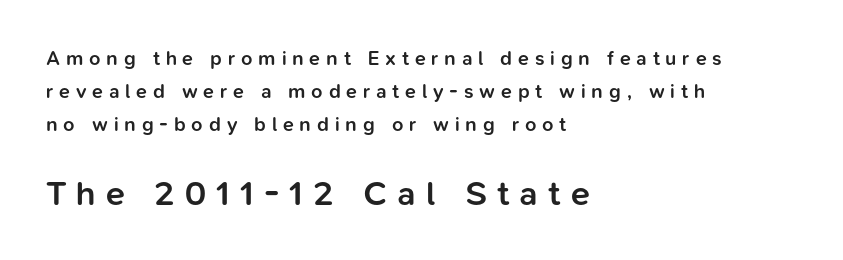
Does the lettering tilt? It doesn't — this is upright. This sample keeps an unexceptional amount of space between lines. A typesetter would call this proportional, since set widths differ per character. Top chunk: small. Bottom chunk: large. Underlining? Definitely not there. The text was rendered using a sans face with plain stroke endings.
